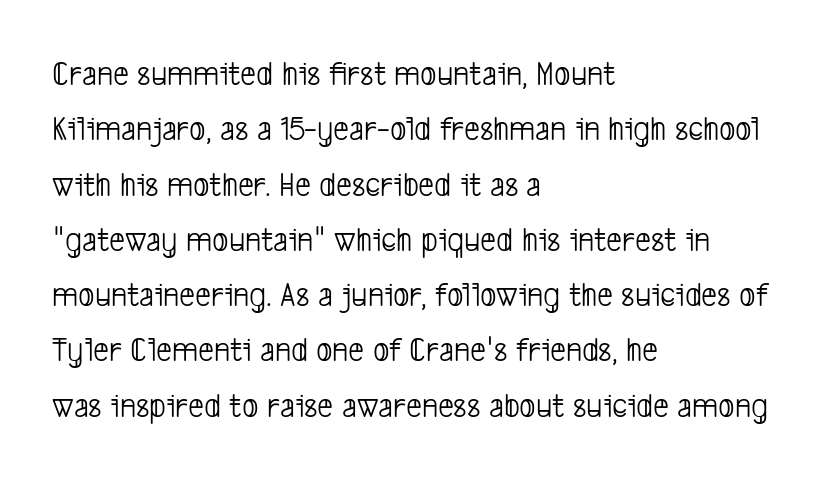
Any mark beneath the type? The region is blank. Baseline-to-baseline distance is the conventional proportion of letter height. The weight tops out at a normal text grade. The passage shown is typeset with a sans-serif family. The rendering uses natural spacing where letterforms have individual widths. Leftover space on each line is placed entirely after the last word.
